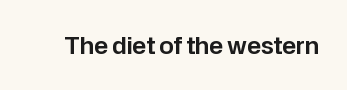
{"italic": "no", "underline": "no", "letter_spacing": "normal", "letter_spacing_em": 0.0, "glyph_px": 23}
